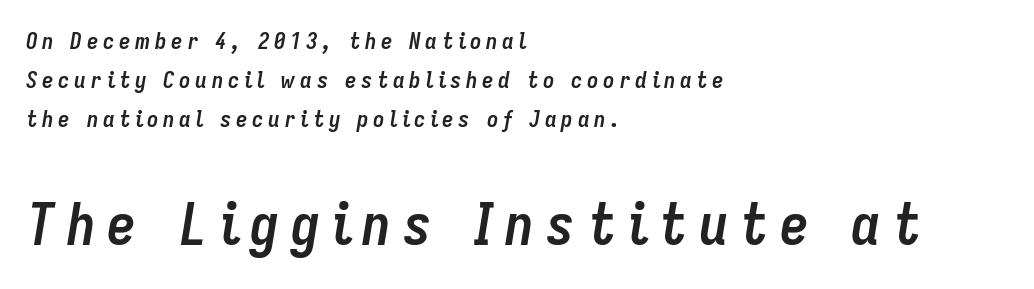
The image shows 58 px semibold, condensed type, italic (leaning right); set left-aligned, normal line spacing (1.69x), unusually wide letter spacing (+0.2 em), not underlined; the second (bottom) block is 2.52x larger; low stroke contrast and a medium x-height.
